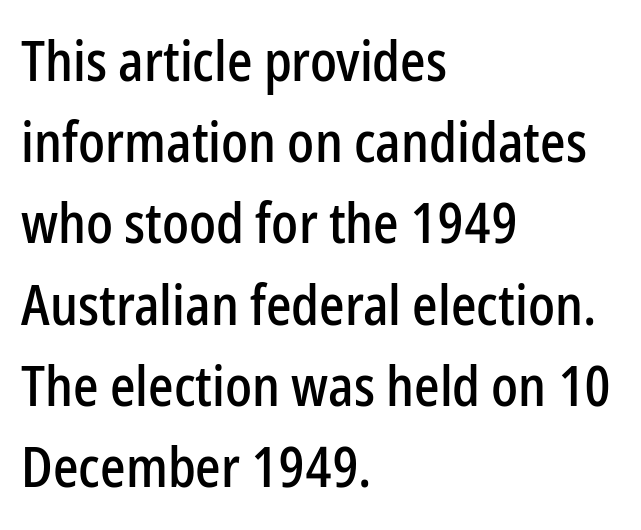
Q: Is the text italic (slanted)? A: No, it is upright.
Q: Is the typeface a serif or a sans-serif typeface? A: Sans-serif.
Q: Is the text underlined? A: No.
Q: How is the paragraph aligned? A: Left-aligned.
Q: Is the spacing between letters normal or unusually wide? A: Normal.
Q: Is the spacing between lines tight, normal or loose? A: Normal.
Q: Width (condensed, normal, or wide)? A: Condensed.
Q: Stroke contrast? A: Low.
Q: x-height? A: Medium.
Q: Monospaced? A: No.
